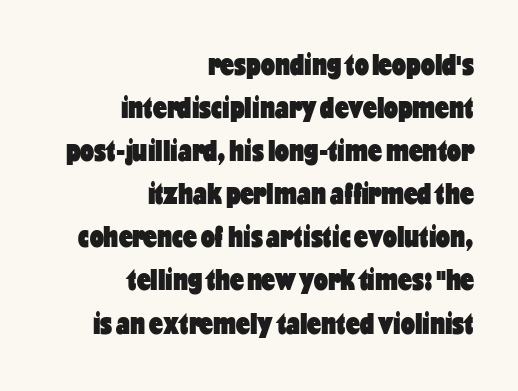
Q: Is the text bold? A: Yes.
Q: Is the text italic (slanted)? A: No, it is upright.
Q: Is the typeface a serif or a sans-serif typeface? A: Sans-serif.
Q: Is the text underlined? A: No.
Q: How is the paragraph aligned? A: Right-aligned.
Q: Is the spacing between letters normal or unusually wide? A: Normal.
Q: Is the spacing between lines tight, normal or loose? A: Normal.
Q: Width (condensed, normal, or wide)? A: Condensed.
Q: Stroke contrast? A: Low.
Q: x-height? A: Medium.
Q: Monospaced? A: No.
